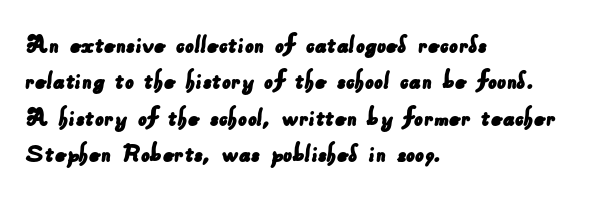
The image shows 28 px sans-serif type; set left-aligned, normal line spacing (1.3x), normal letter spacing, not underlined; low stroke contrast and a small x-height.
